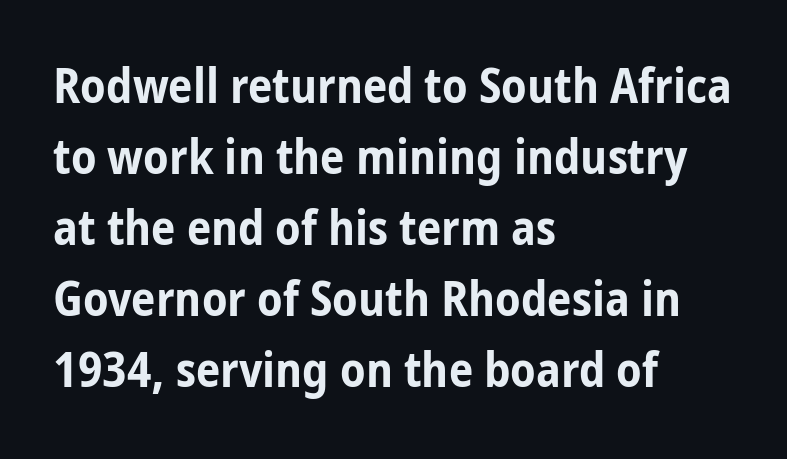
{"serif": "no", "italic": "no", "bold": "yes", "weight": "bold", "width": "condensed", "stroke_contrast": "low", "x_height": "medium", "monospaced": "no", "underline": "no", "align": "left", "line_spacing": "normal", "line_spacing_ratio": 1.45, "letter_spacing": "normal", "letter_spacing_em": 0.0, "glyph_px": 49}
